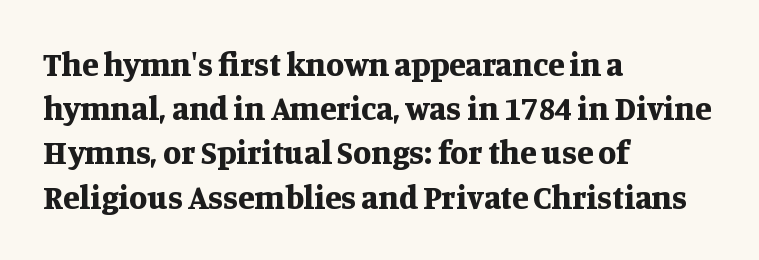
{"serif": "yes", "italic": "no", "bold": "yes", "weight": "bold", "width": "normal", "stroke_contrast": "medium", "x_height": "large", "monospaced": "no", "underline": "no", "align": "left", "line_spacing": "normal", "line_spacing_ratio": 1.34, "letter_spacing": "normal", "letter_spacing_em": 0.0, "glyph_px": 33}
